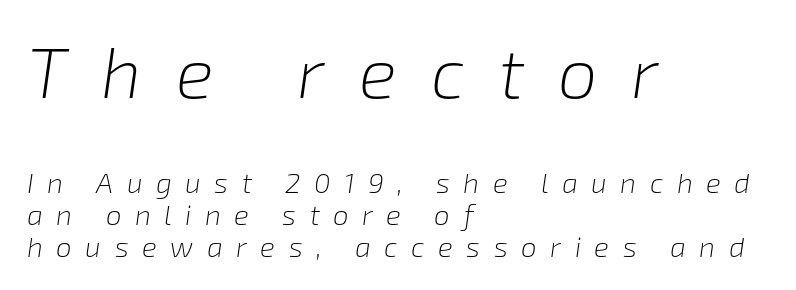
{"italic": "yes", "lean": "right", "slant_degrees": 8, "bold": "no", "weight": "light", "width": "normal", "stroke_contrast": "low", "x_height": "medium", "monospaced": "no", "underline": "no", "align": "left", "line_spacing": "tight", "line_spacing_ratio": 1.14, "letter_spacing": "wide", "letter_spacing_em": 0.48, "larger_block": "first", "size_ratio": 2.54, "glyph_px": 71}
